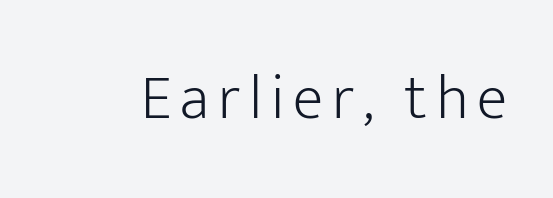
Q: Is the text bold? A: No.
Q: Is the text italic (slanted)? A: No, it is upright.
Q: Is the typeface a serif or a sans-serif typeface? A: Sans-serif.
Q: Is the text underlined? A: No.
Q: Width (condensed, normal, or wide)? A: Normal.
Q: Stroke contrast? A: Low.
Q: x-height? A: Medium.
Q: Monospaced? A: No.
